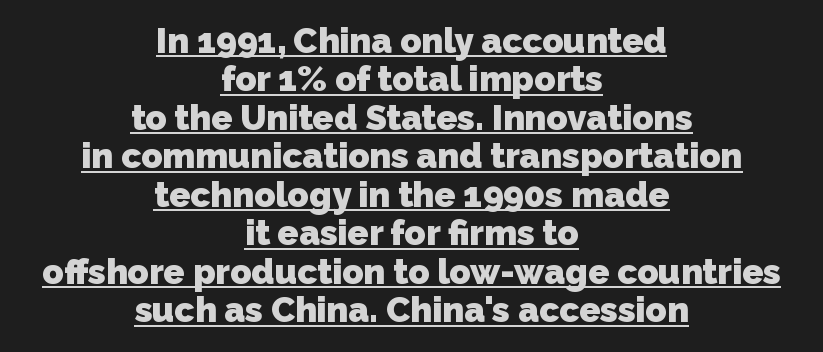
Q: Is the text bold? A: Yes.
Q: Is the typeface a serif or a sans-serif typeface? A: Sans-serif.
Q: Is the text underlined? A: Yes.
Q: How is the paragraph aligned? A: Centered.
Q: Is the spacing between letters normal or unusually wide? A: Normal.
Q: Is the spacing between lines tight, normal or loose? A: Tight.
Q: Width (condensed, normal, or wide)? A: Normal.
Q: Stroke contrast? A: Low.
Q: x-height? A: Medium.
Q: Monospaced? A: No.
